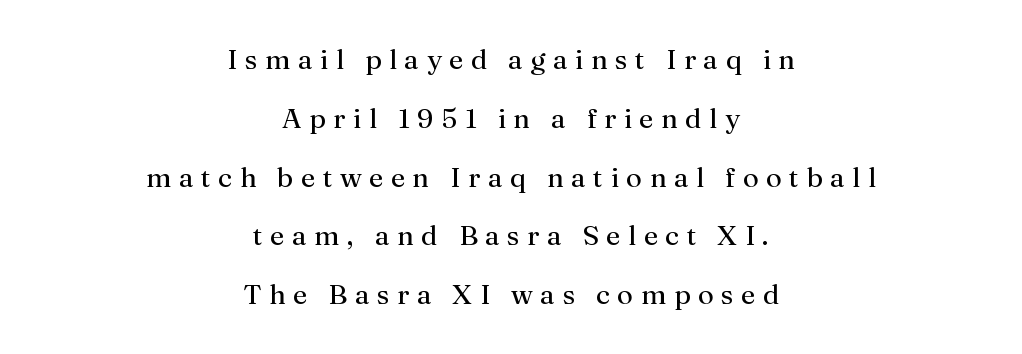
{"serif": "yes", "italic": "no", "bold": "no", "weight": "regular", "width": "normal", "stroke_contrast": "medium", "x_height": "medium", "monospaced": "no", "underline": "no", "align": "center", "line_spacing": "loose", "line_spacing_ratio": 2.1, "letter_spacing": "wide", "letter_spacing_em": 0.27, "glyph_px": 28}
